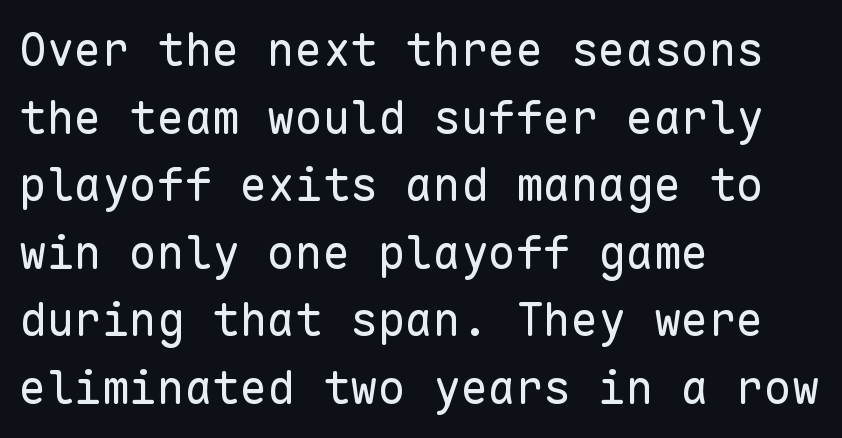
Q: Is the text bold? A: No.
Q: Is the text italic (slanted)? A: No, it is upright.
Q: Is the typeface a serif or a sans-serif typeface? A: Sans-serif.
Q: Is the text underlined? A: No.
Q: How is the paragraph aligned? A: Left-aligned.
Q: Is the spacing between letters normal or unusually wide? A: Normal.
Q: Is the spacing between lines tight, normal or loose? A: Normal.
Q: Width (condensed, normal, or wide)? A: Normal.
Q: Stroke contrast? A: Low.
Q: x-height? A: Medium.
Q: Monospaced? A: Yes.
